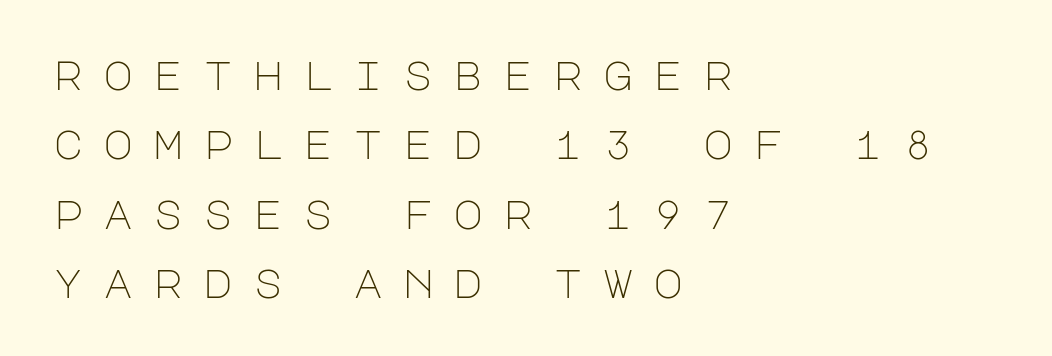
The image shows 41 px light sans-serif type, upright; set left-aligned, normal line spacing (1.69x), unusually wide letter spacing (+0.48 em), not underlined; low stroke contrast and a large x-height.
